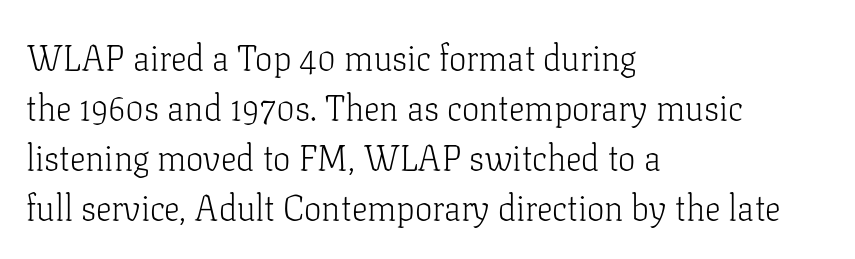
Ascenders rise straight up at ninety degrees. Compared with typical body copy, the letter spacing here is the same. The rendering uses a moderate line-height, typical for paragraphs. You can tell from the footed stems that serif type was used. Leftover space on each line is placed entirely after the last word. Proportional: the letters do not fall into vertical columns.
